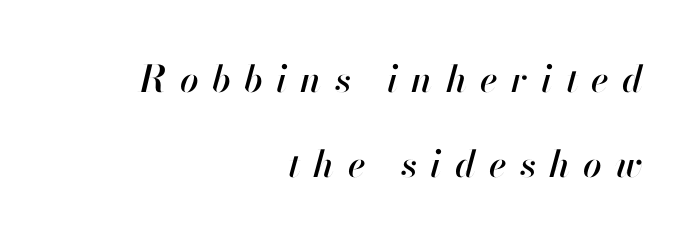
These lines are set flush right with a ragged left edge. When letters slant like this, we call the style italic. Tracking here is generous; glyphs stand well apart from one another. Widely set lines give the paragraph a tall, airy silhouette.
